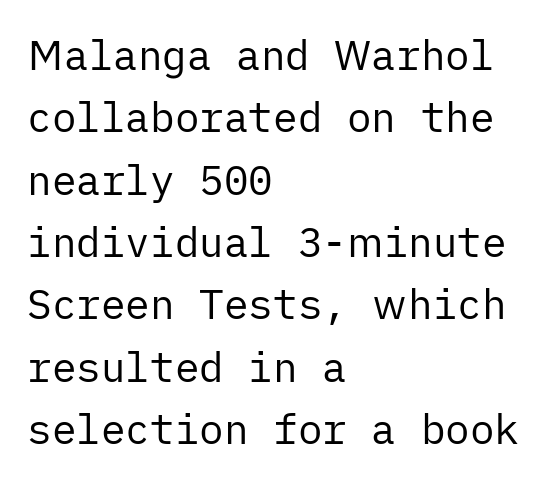
The image shows 41 px regular-weight sans-serif type, upright; set left-aligned, normal line spacing (1.52x), normal letter spacing, not underlined; low stroke contrast and a medium x-height.
